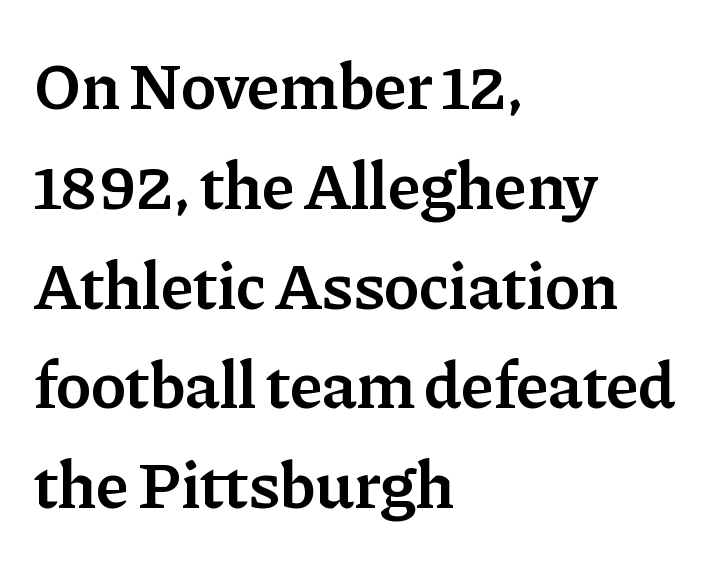
{"serif": "yes", "italic": "no", "bold": "semi", "weight": "semibold", "width": "normal", "stroke_contrast": "low", "x_height": "medium", "monospaced": "no", "underline": "no", "align": "left", "line_spacing": "normal", "line_spacing_ratio": 1.49, "letter_spacing": "normal", "letter_spacing_em": 0.0, "glyph_px": 67}
